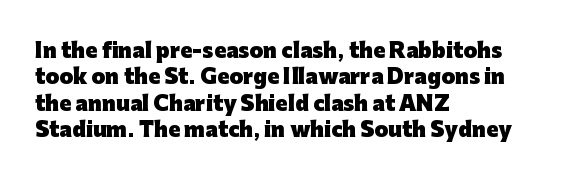
{"italic": "no", "bold": "yes", "underline": "no", "align": "left", "line_spacing": "normal", "line_spacing_ratio": 1.32, "letter_spacing": "normal", "letter_spacing_em": 0.0, "glyph_px": 20}
